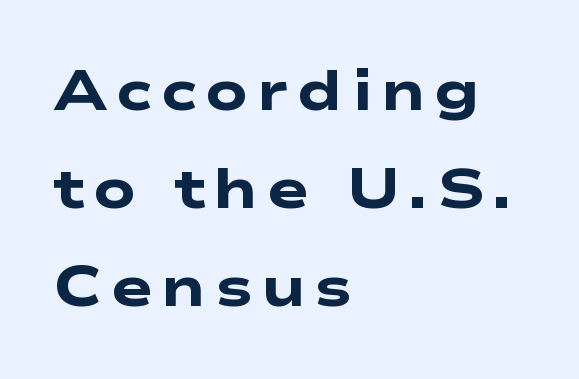
The image shows 56 px heavy, wide sans-serif type; set left-aligned, line spacing 1.75x, not underlined; low stroke contrast and a medium x-height.
